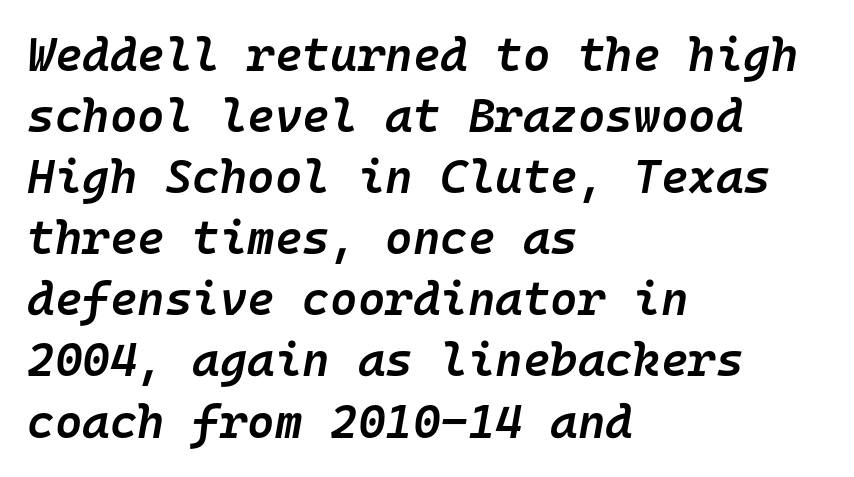
Q: Is the text bold? A: Semi-bold.
Q: Is the text italic (slanted)? A: Yes, it leans right by about 10 degrees.
Q: Is the text underlined? A: No.
Q: How is the paragraph aligned? A: Left-aligned.
Q: Is the spacing between letters normal or unusually wide? A: Normal.
Q: Is the spacing between lines tight, normal or loose? A: Normal.
Q: Width (condensed, normal, or wide)? A: Normal.
Q: Stroke contrast? A: Low.
Q: x-height? A: Medium.
Q: Monospaced? A: Yes.
